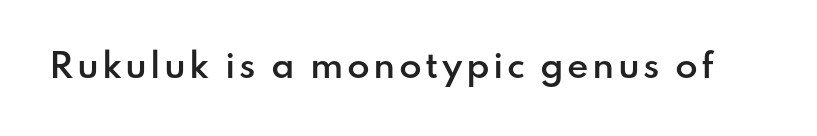
{"serif": "no", "italic": "no", "bold": "semi", "weight": "semibold", "width": "normal", "stroke_contrast": "low", "x_height": "small", "monospaced": "no", "underline": "no", "glyph_px": 33}
